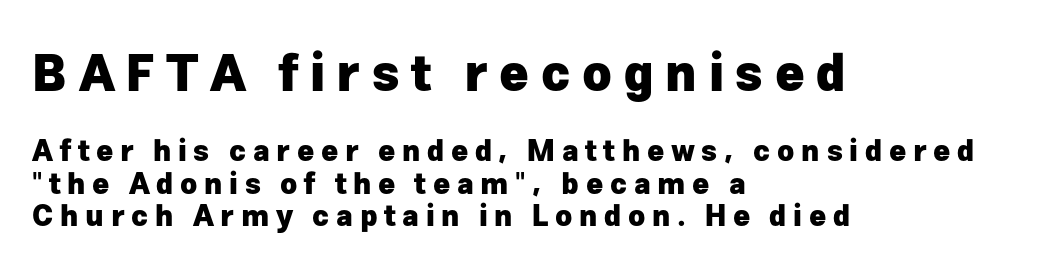
{"serif": "no", "italic": "no", "bold": "yes", "weight": "heavy", "width": "normal", "stroke_contrast": "low", "x_height": "medium", "monospaced": "no", "underline": "no", "align": "left", "line_spacing": "tight", "line_spacing_ratio": 1.11, "letter_spacing": "wide", "letter_spacing_em": 0.23, "larger_block": "first", "size_ratio": 1.72, "glyph_px": 50}
